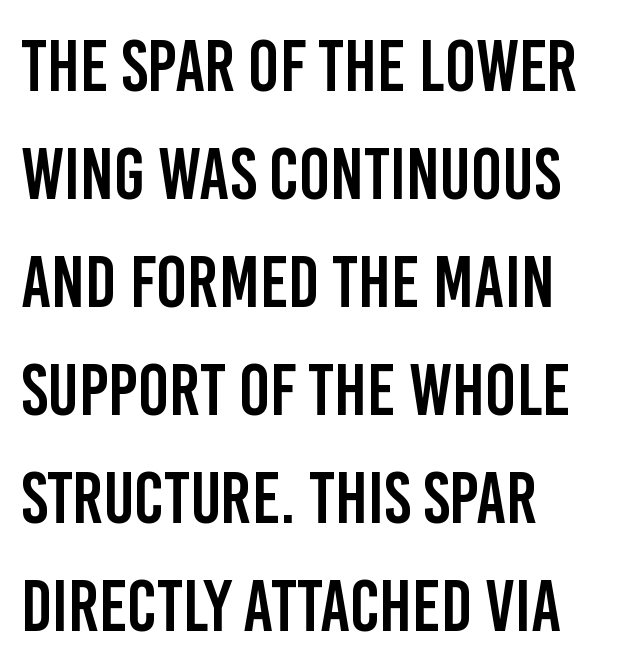
This sample has the flowing, uneven cadence of proportional lettering. If you drew a line through each stem, it would be perfectly vertical. The designer left line spacing at the default. The letters sit at their default tracking, neither squeezed nor spread.
